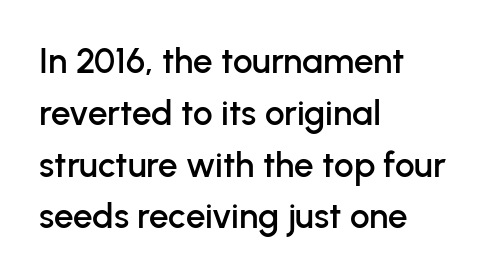
Q: Is the text italic (slanted)? A: No, it is upright.
Q: Is the typeface a serif or a sans-serif typeface? A: Sans-serif.
Q: Is the text underlined? A: No.
Q: How is the paragraph aligned? A: Left-aligned.
Q: Is the spacing between letters normal or unusually wide? A: Normal.
Q: Is the spacing between lines tight, normal or loose? A: Normal.
Q: Width (condensed, normal, or wide)? A: Normal.
Q: Stroke contrast? A: Low.
Q: x-height? A: Medium.
Q: Monospaced? A: No.
